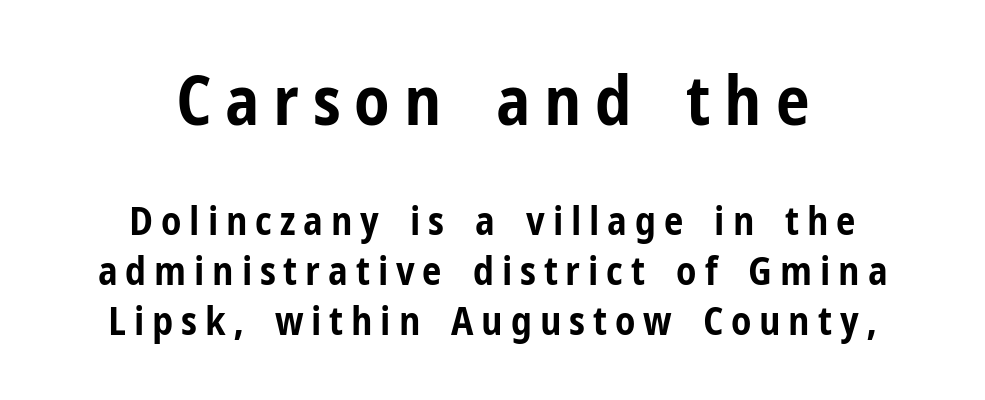
Q: Is the text bold? A: Yes.
Q: Is the text italic (slanted)? A: No, it is upright.
Q: Is the typeface a serif or a sans-serif typeface? A: Sans-serif.
Q: Is the text underlined? A: No.
Q: How is the paragraph aligned? A: Centered.
Q: Is the spacing between letters normal or unusually wide? A: Unusually wide.
Q: Is the spacing between lines tight, normal or loose? A: Normal.
Q: Which block of text is set in a larger size, the first (top) or the second (bottom)? A: The first (top) one.
Q: Width (condensed, normal, or wide)? A: Condensed.
Q: Stroke contrast? A: Low.
Q: x-height? A: Medium.
Q: Monospaced? A: No.
